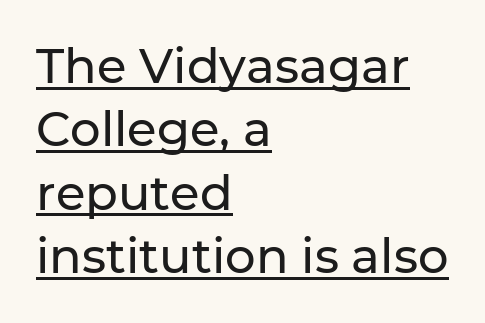
The image shows 48 px sans-serif type, upright; set left-aligned, normal line spacing (1.32x), normal letter spacing, underlined; low stroke contrast and a medium x-height.
